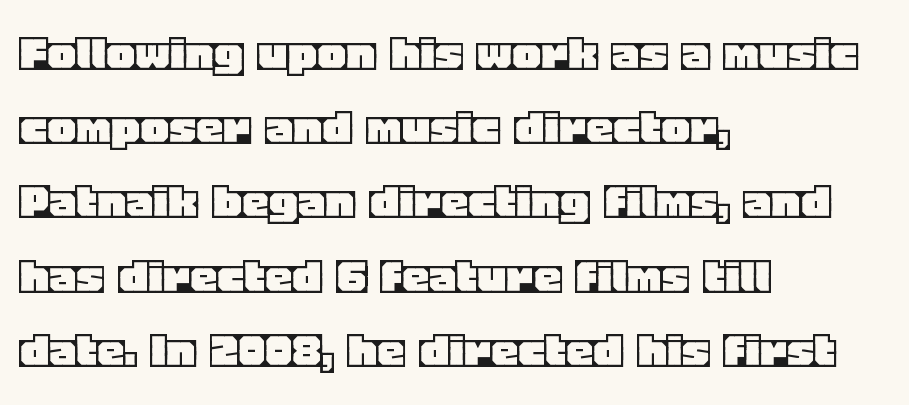
{"italic": "no", "width": "normal", "x_height": "large", "monospaced": "no", "underline": "no", "align": "left", "line_spacing": "normal", "line_spacing_ratio": 1.35, "letter_spacing": "normal", "letter_spacing_em": 0.0, "glyph_px": 55}
